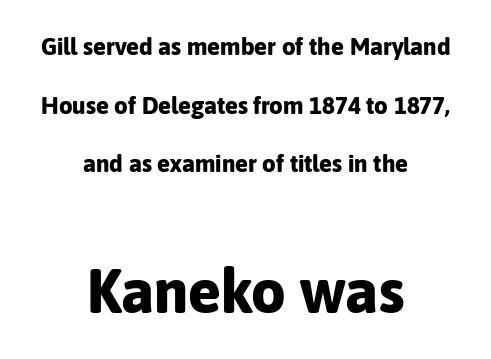
Q: Is the text bold? A: Yes.
Q: Is the text italic (slanted)? A: No, it is upright.
Q: Is the typeface a serif or a sans-serif typeface? A: Sans-serif.
Q: Is the text underlined? A: No.
Q: How is the paragraph aligned? A: Centered.
Q: Is the spacing between letters normal or unusually wide? A: Normal.
Q: Is the spacing between lines tight, normal or loose? A: Loose.
Q: Which block of text is set in a larger size, the first (top) or the second (bottom)? A: The second (bottom) one.
Q: Width (condensed, normal, or wide)? A: Normal.
Q: Stroke contrast? A: Low.
Q: x-height? A: Medium.
Q: Monospaced? A: No.
